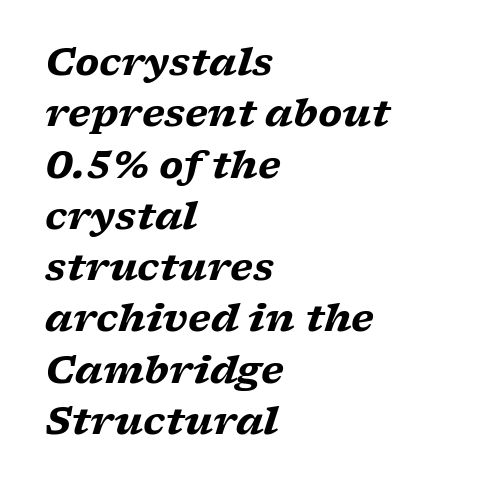
The image shows 38 px heavy, wide serif type, italic (leaning right); set left-aligned, normal line spacing (1.35x), normal letter spacing, not underlined; low stroke contrast and a medium x-height.
